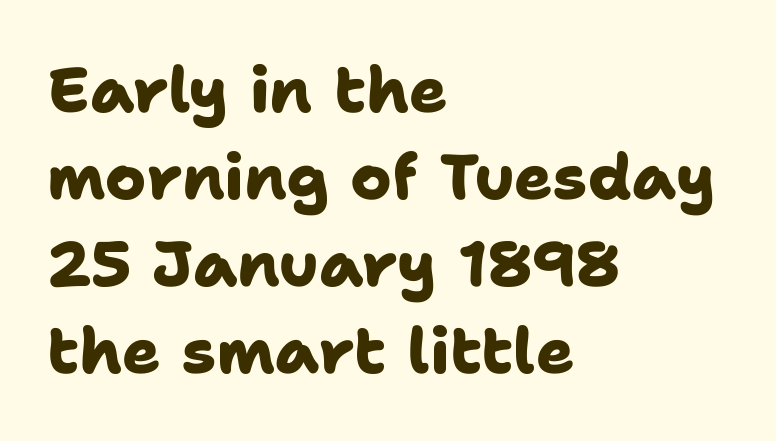
{"serif": "no", "bold": "yes", "weight": "heavy", "width": "normal", "stroke_contrast": "low", "x_height": "medium", "monospaced": "no", "underline": "no", "align": "left", "line_spacing": "normal", "line_spacing_ratio": 1.38, "letter_spacing": "normal", "letter_spacing_em": 0.0, "glyph_px": 63}
